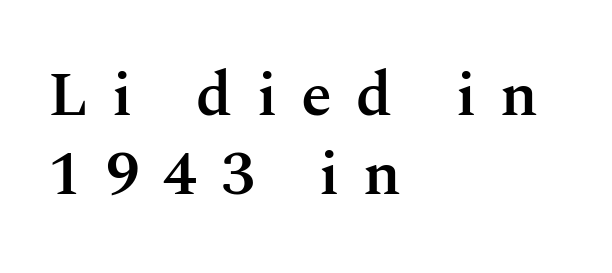
Q: Is the text bold? A: Semi-bold.
Q: Is the text italic (slanted)? A: No, it is upright.
Q: Is the typeface a serif or a sans-serif typeface? A: Serif.
Q: Is the text underlined? A: No.
Q: How is the paragraph aligned? A: Left-aligned.
Q: Is the spacing between letters normal or unusually wide? A: Unusually wide.
Q: Is the spacing between lines tight, normal or loose? A: Normal.
Q: Width (condensed, normal, or wide)? A: Normal.
Q: Stroke contrast? A: Medium.
Q: x-height? A: Medium.
Q: Monospaced? A: No.
